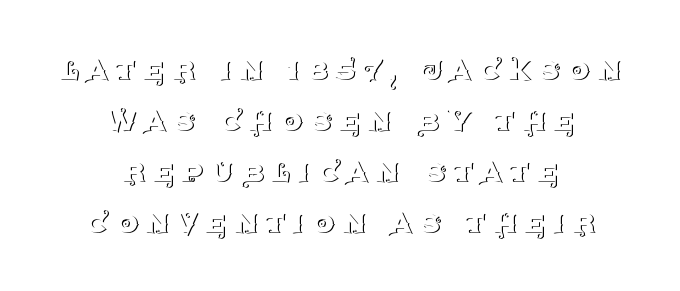
{"serif": "yes", "italic": "no", "bold": "no", "weight": "thin", "width": "normal", "stroke_contrast": "medium", "x_height": "large", "monospaced": "no", "underline": "no", "align": "center", "line_spacing": "normal", "line_spacing_ratio": 1.42, "letter_spacing": "wide", "letter_spacing_em": 0.21, "glyph_px": 36}
